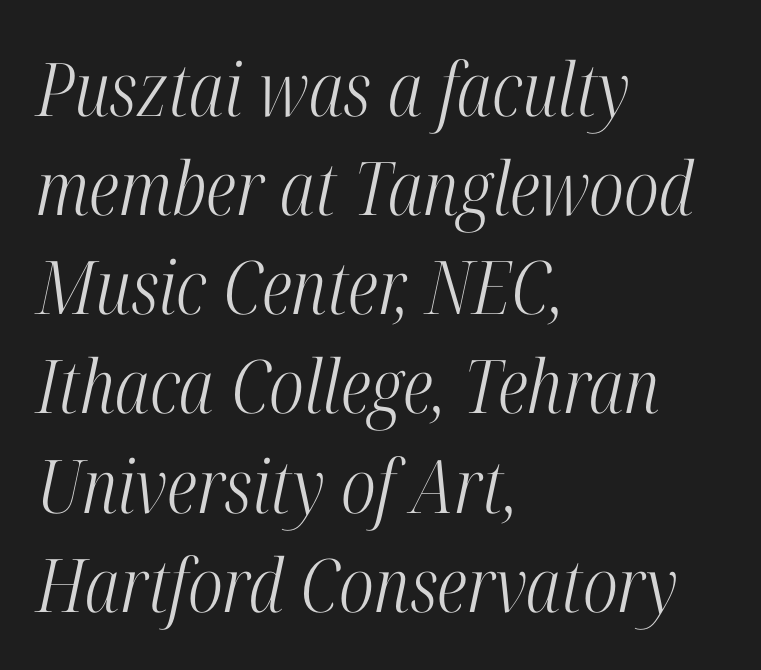
The image shows 74 px light, condensed serif type, italic (leaning right); set left-aligned, normal line spacing (1.34x), normal letter spacing, not underlined; high stroke contrast and a medium x-height.
